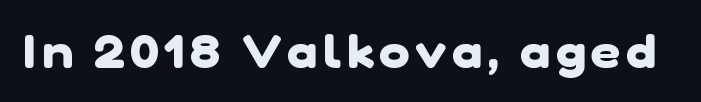
Q: Is the text bold? A: Yes.
Q: Is the typeface a serif or a sans-serif typeface? A: Sans-serif.
Q: Is the text underlined? A: No.
Q: Width (condensed, normal, or wide)? A: Normal.
Q: Stroke contrast? A: Low.
Q: x-height? A: Medium.
Q: Monospaced? A: No.
